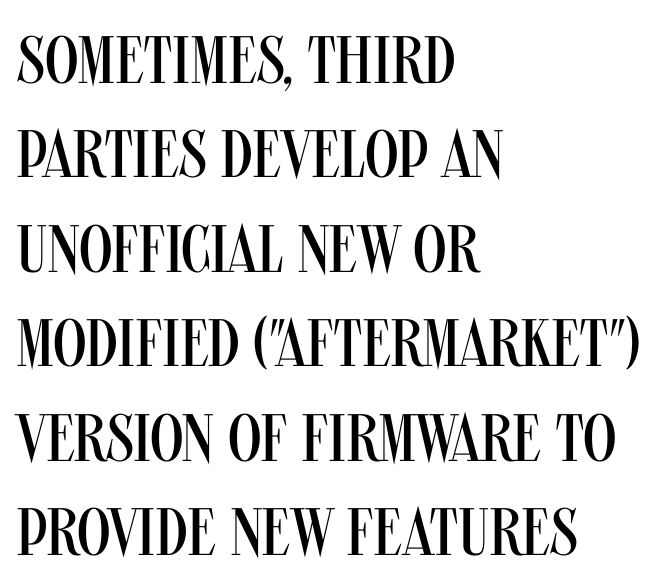
The image shows 67 px regular-weight, condensed sans-serif type, upright; set left-aligned, normal line spacing (1.41x), normal letter spacing, not underlined; medium stroke contrast and a large x-height.
